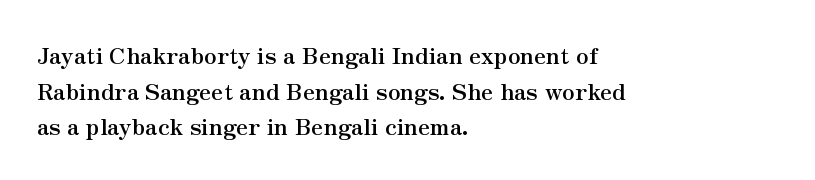
Q: Is the text bold? A: Yes.
Q: Is the text italic (slanted)? A: No, it is upright.
Q: Is the text underlined? A: No.
Q: How is the paragraph aligned? A: Left-aligned.
Q: Is the spacing between letters normal or unusually wide? A: Normal.
Q: Is the spacing between lines tight, normal or loose? A: Normal.
